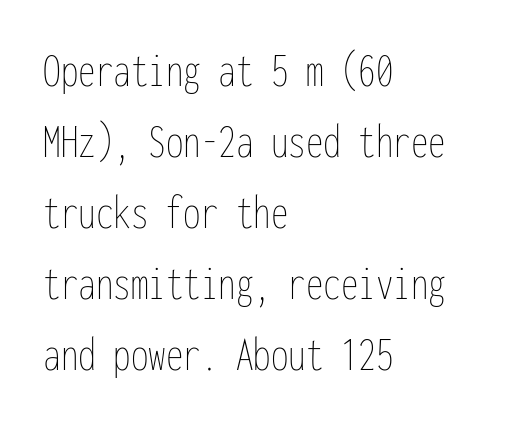
Q: Is the text bold? A: No.
Q: Is the text italic (slanted)? A: No, it is upright.
Q: Is the text underlined? A: No.
Q: How is the paragraph aligned? A: Left-aligned.
Q: Is the spacing between letters normal or unusually wide? A: Normal.
Q: Is the spacing between lines tight, normal or loose? A: Normal.
Q: Width (condensed, normal, or wide)? A: Condensed.
Q: Stroke contrast? A: Low.
Q: x-height? A: Medium.
Q: Monospaced? A: Yes.
